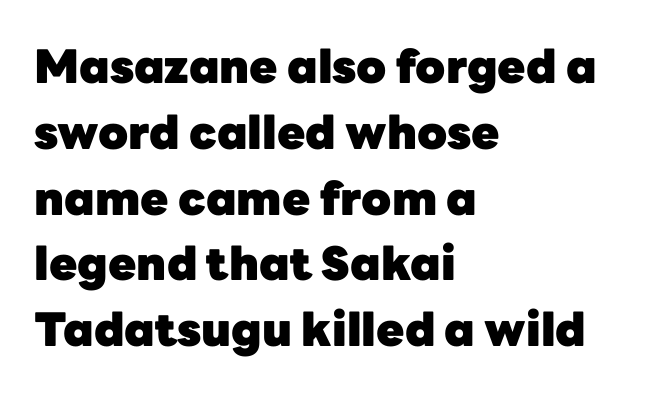
Every character sits straight up, as roman type does. In CSS terms this would be text-align: left. The face used here is rendered with its standard letterfit. Weight: bold. Varying glyph widths throughout — classic text-font behaviour. Stroke terminals: plain, sans-serif.
